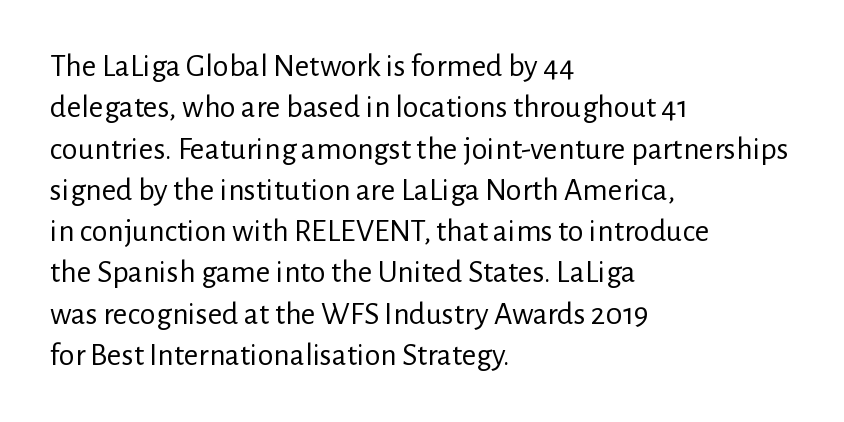
{"serif": "no", "italic": "no", "bold": "no", "weight": "regular", "width": "normal", "stroke_contrast": "low", "x_height": "medium", "monospaced": "no", "underline": "no", "align": "left", "line_spacing": "normal", "line_spacing_ratio": 1.29, "letter_spacing": "normal", "letter_spacing_em": 0.0, "glyph_px": 32}
